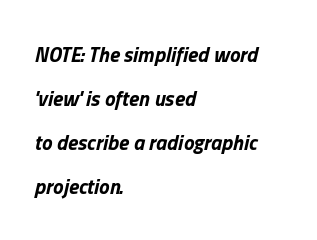
{"italic": "yes", "lean": "right", "slant_degrees": 13, "bold": "yes", "underline": "no", "align": "left", "line_spacing": "loose", "line_spacing_ratio": 2.09, "letter_spacing": "normal", "letter_spacing_em": 0.0, "glyph_px": 21}
